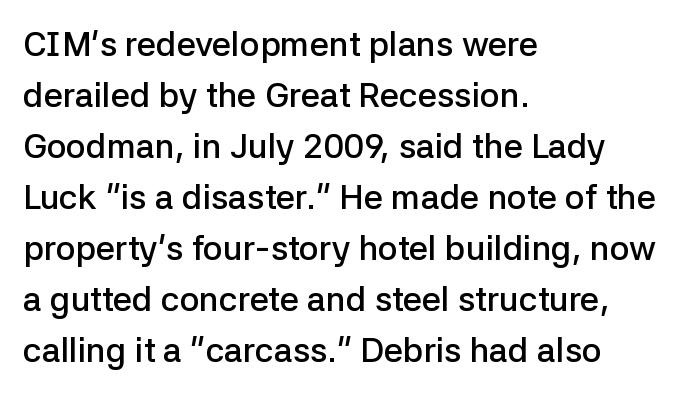
Looks like regular typesetting: each glyph gets only the width it needs. Regarding serifs, this sample does without them. Do the letters lean? They stand straight. Successive baselines arrive at the customary interval. Look at the tracking — it's just the regular setting, nothing added.
